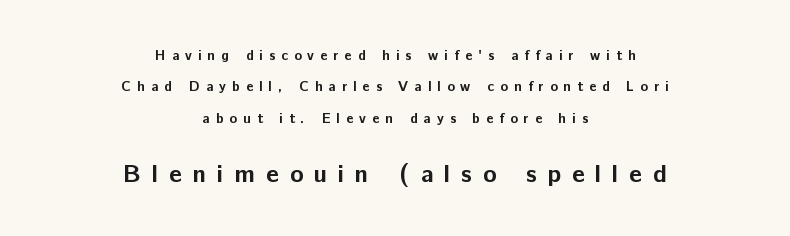
Do the letters lean? They stand straight. Reading down the block, each line starts at a different indent, mirrored at its end. Decoration check: the copy has no underline. Visually, the bottom section dominates because its glyphs are scaled up. The space between consecutive lines is lavish. Glyph-to-glyph distance is far greater than everyday printed text.
